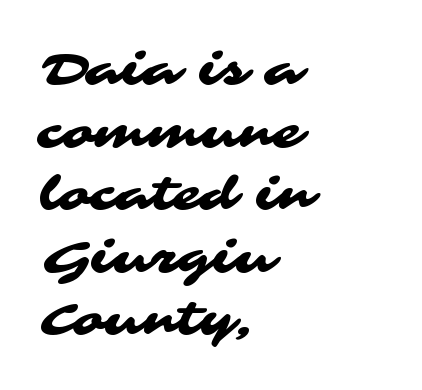
{"serif": "no", "width": "wide", "stroke_contrast": "medium", "x_height": "medium", "monospaced": "no", "underline": "no", "align": "left", "line_spacing": "normal", "line_spacing_ratio": 1.36, "letter_spacing": "normal", "letter_spacing_em": 0.0, "glyph_px": 46}
